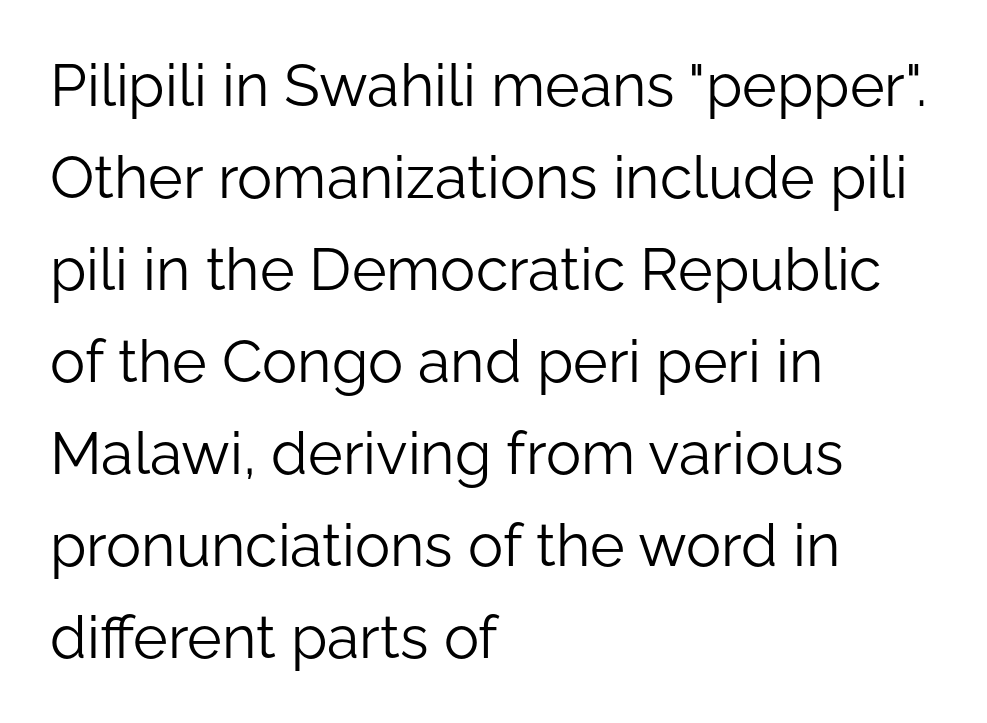
There is no visible air inserted between adjacent glyphs. The letters advance in unequal steps, a hallmark of proportional type. Is there much room between lines? A standard amount, neither cramped nor airy. Vertical strokes here are truly vertical. The zone under the glyphs is completely vacant.
